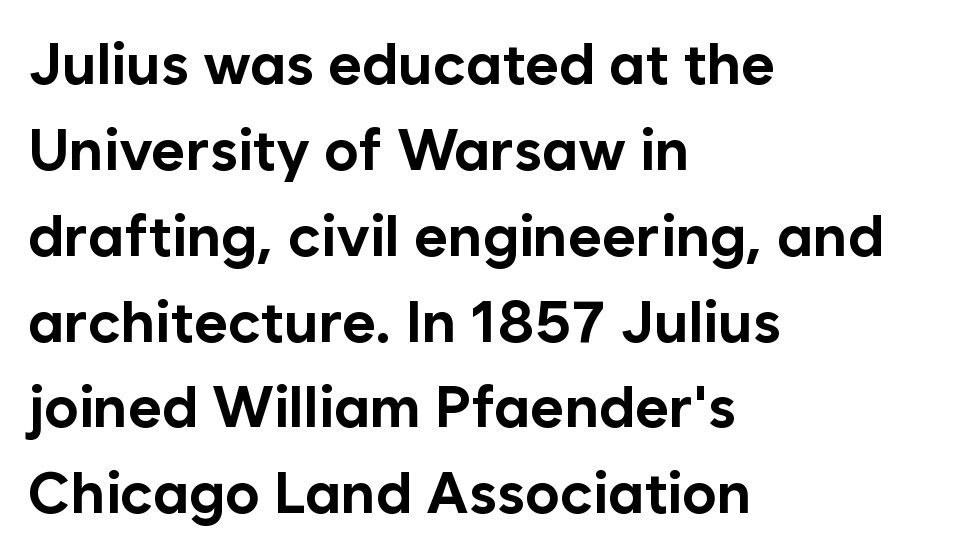
The image shows 58 px bold sans-serif type, upright; set left-aligned, normal line spacing (1.48x), normal letter spacing, not underlined; low stroke contrast and a medium x-height.
